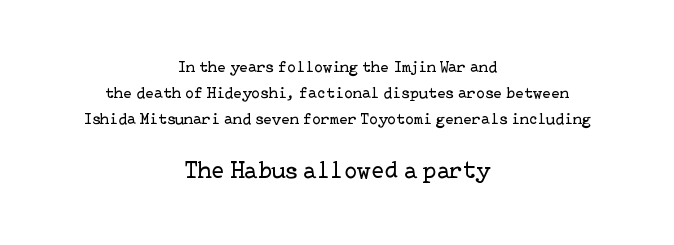
Q: Is the text bold? A: No.
Q: Is the text italic (slanted)? A: No, it is upright.
Q: Is the text underlined? A: No.
Q: How is the paragraph aligned? A: Centered.
Q: Is the spacing between letters normal or unusually wide? A: Normal.
Q: Is the spacing between lines tight, normal or loose? A: Normal.
Q: Which block of text is set in a larger size, the first (top) or the second (bottom)? A: The second (bottom) one.
